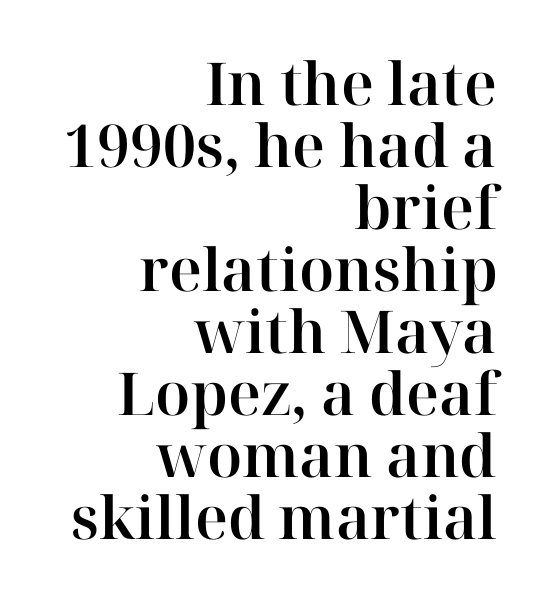
{"serif": "yes", "italic": "no", "width": "normal", "stroke_contrast": "high", "x_height": "medium", "monospaced": "no", "underline": "no", "align": "right", "line_spacing": "tight", "line_spacing_ratio": 1.05, "letter_spacing": "normal", "letter_spacing_em": 0.0, "glyph_px": 59}
